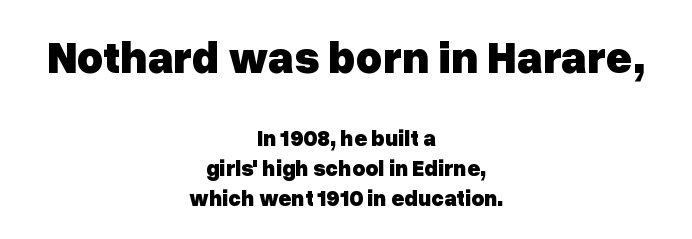
Q: Is the text bold? A: Yes.
Q: Is the text italic (slanted)? A: No, it is upright.
Q: Is the typeface a serif or a sans-serif typeface? A: Sans-serif.
Q: Is the text underlined? A: No.
Q: How is the paragraph aligned? A: Centered.
Q: Is the spacing between letters normal or unusually wide? A: Normal.
Q: Is the spacing between lines tight, normal or loose? A: Normal.
Q: Which block of text is set in a larger size, the first (top) or the second (bottom)? A: The first (top) one.
Q: Width (condensed, normal, or wide)? A: Normal.
Q: Stroke contrast? A: Low.
Q: x-height? A: Medium.
Q: Monospaced? A: No.
